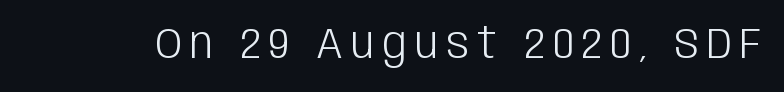
The image shows 43 px light, condensed sans-serif type, upright; set not underlined; low stroke contrast and a large x-height.
